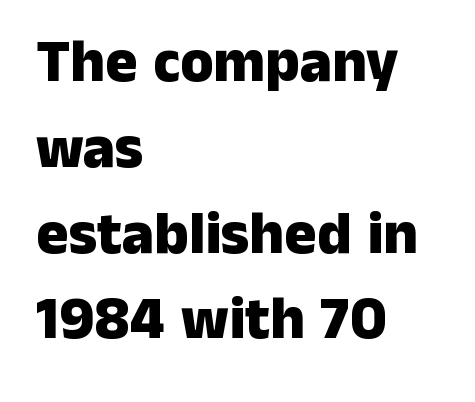
Q: Is the text bold? A: Yes.
Q: Is the text italic (slanted)? A: No, it is upright.
Q: Is the typeface a serif or a sans-serif typeface? A: Sans-serif.
Q: Is the text underlined? A: No.
Q: How is the paragraph aligned? A: Left-aligned.
Q: Is the spacing between letters normal or unusually wide? A: Normal.
Q: Is the spacing between lines tight, normal or loose? A: Normal.
Q: Width (condensed, normal, or wide)? A: Normal.
Q: Stroke contrast? A: Low.
Q: x-height? A: Medium.
Q: Monospaced? A: No.
